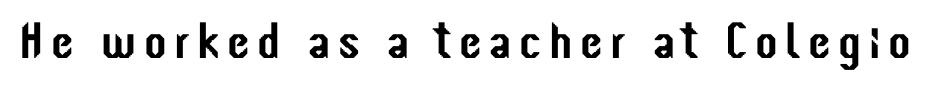
{"serif": "no", "italic": "no", "width": "condensed", "stroke_contrast": "low", "x_height": "medium", "monospaced": "no", "underline": "no", "glyph_px": 51}
